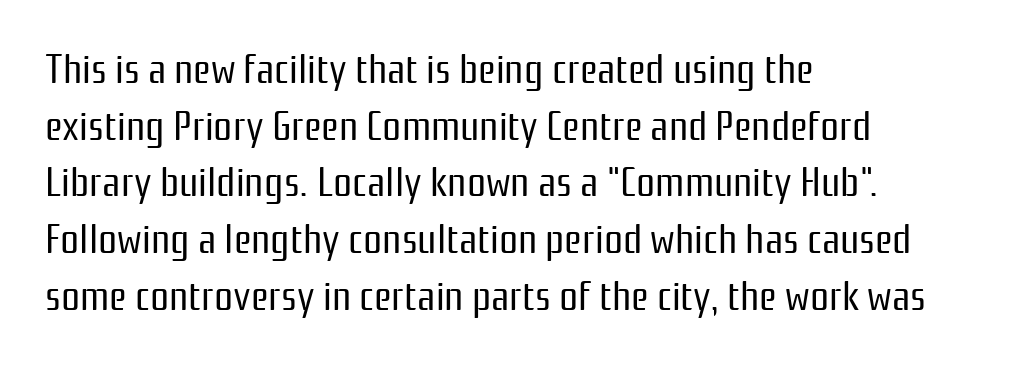
{"serif": "no", "italic": "no", "bold": "no", "weight": "regular", "width": "condensed", "stroke_contrast": "low", "x_height": "medium", "monospaced": "no", "underline": "no", "align": "left", "line_spacing": "normal", "line_spacing_ratio": 1.35, "letter_spacing": "normal", "letter_spacing_em": 0.0, "glyph_px": 42}
